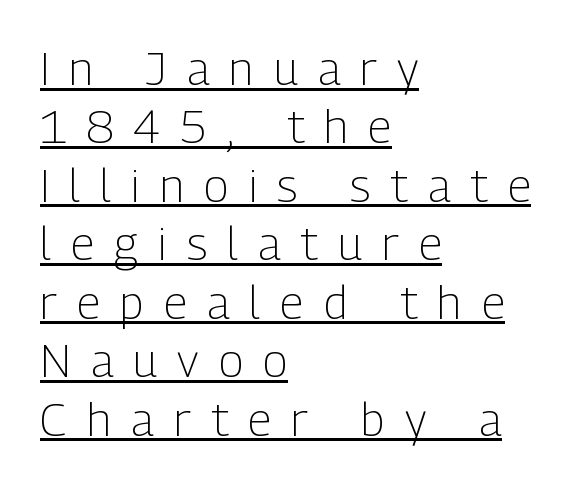
Q: Is the text bold? A: No.
Q: Is the text italic (slanted)? A: No, it is upright.
Q: Is the typeface a serif or a sans-serif typeface? A: Sans-serif.
Q: Is the text underlined? A: Yes.
Q: How is the paragraph aligned? A: Left-aligned.
Q: Is the spacing between letters normal or unusually wide? A: Unusually wide.
Q: Is the spacing between lines tight, normal or loose? A: Normal.
Q: Width (condensed, normal, or wide)? A: Condensed.
Q: Stroke contrast? A: Low.
Q: x-height? A: Medium.
Q: Monospaced? A: No.
